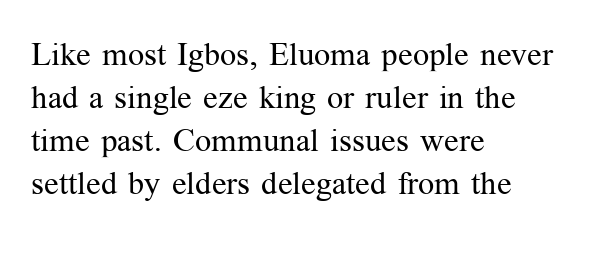
Q: Is the text bold? A: No.
Q: Is the text italic (slanted)? A: No, it is upright.
Q: Is the typeface a serif or a sans-serif typeface? A: Serif.
Q: Is the text underlined? A: No.
Q: How is the paragraph aligned? A: Left-aligned.
Q: Is the spacing between letters normal or unusually wide? A: Normal.
Q: Is the spacing between lines tight, normal or loose? A: Normal.
Q: Width (condensed, normal, or wide)? A: Normal.
Q: Stroke contrast? A: Medium.
Q: x-height? A: Medium.
Q: Monospaced? A: No.
